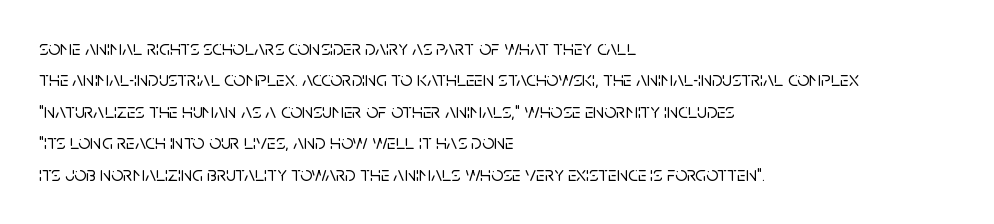
Q: Is the text italic (slanted)? A: No, it is upright.
Q: Is the text underlined? A: No.
Q: How is the paragraph aligned? A: Left-aligned.
Q: Is the spacing between letters normal or unusually wide? A: Normal.
Q: Is the spacing between lines tight, normal or loose? A: Normal.
